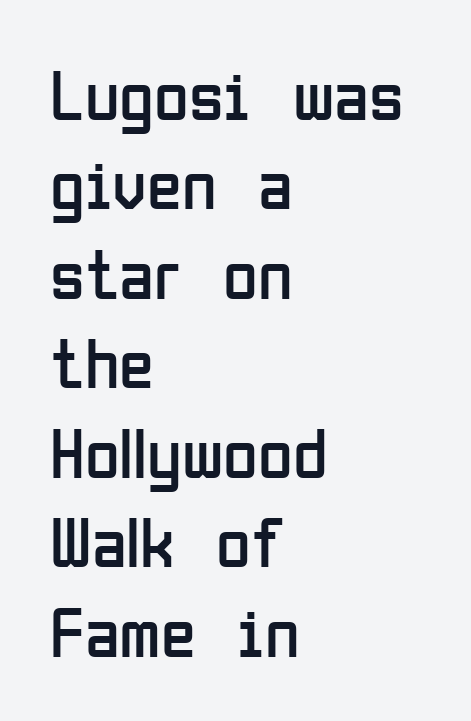
{"serif": "no", "italic": "no", "bold": "no", "weight": "regular", "width": "condensed", "stroke_contrast": "low", "x_height": "medium", "monospaced": "no", "underline": "no", "align": "left", "line_spacing": "normal", "line_spacing_ratio": 1.26, "letter_spacing": "normal", "letter_spacing_em": 0.0, "glyph_px": 71}
